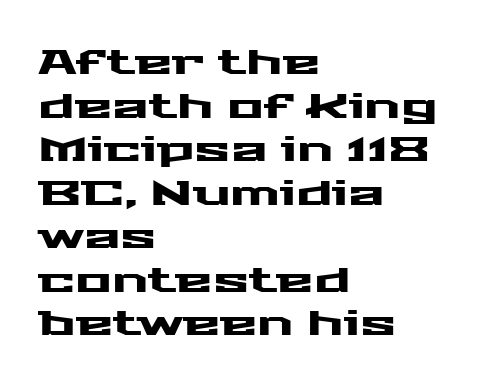
{"serif": "no", "italic": "no", "width": "wide", "stroke_contrast": "medium", "x_height": "medium", "monospaced": "no", "underline": "no", "align": "left", "line_spacing": "normal", "line_spacing_ratio": 1.28, "letter_spacing": "normal", "letter_spacing_em": 0.0, "glyph_px": 34}
